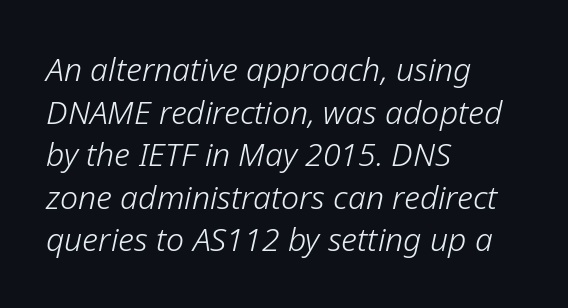
No letter is thick-stroked: the sample isn't bold. The letters advance in unequal steps, a hallmark of proportional type. If you measured baseline to baseline, you'd find a middling distance. What stands out about the letter spacing? Nothing — it is the standard amount.
